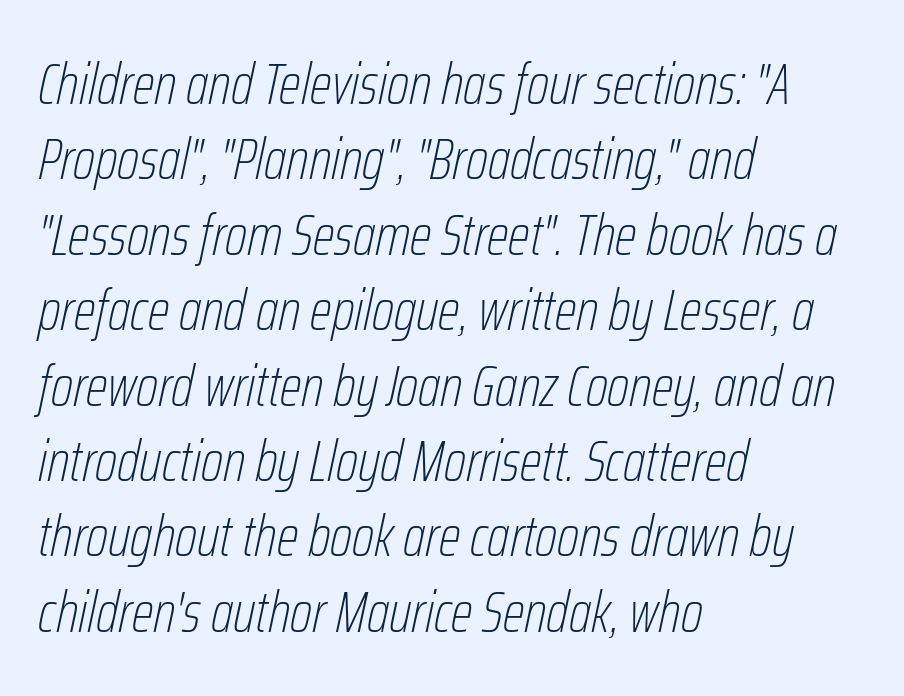
This rendering uses left alignment, leaving the right contour irregular. Summary of vertical rhythm: regular, with standard interline spacing. The lettering tilts uniformly, giving the passage an italic look. A quiet, ordinary-to-light weight characterises the typeface. This rendering features lettering with no underline. The face used here is rendered with its standard letterfit.
